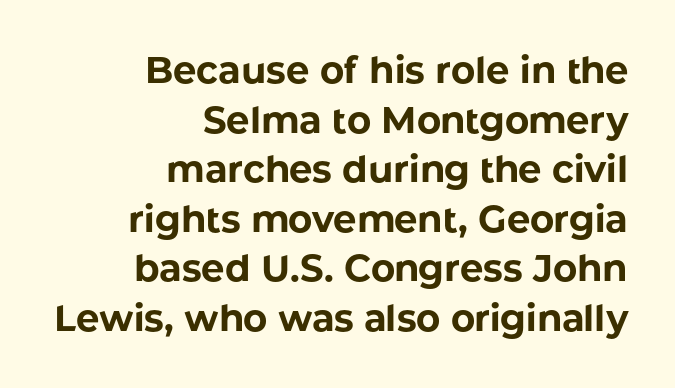
The type is set solid horizontally, with unmodified tracking. These lines are rendered in a variable-pitch font. If you measured baseline to baseline, you'd find a middling distance. Descender tails drop into unmarked territory. What kind of face is this? One without serifs — a sans.
